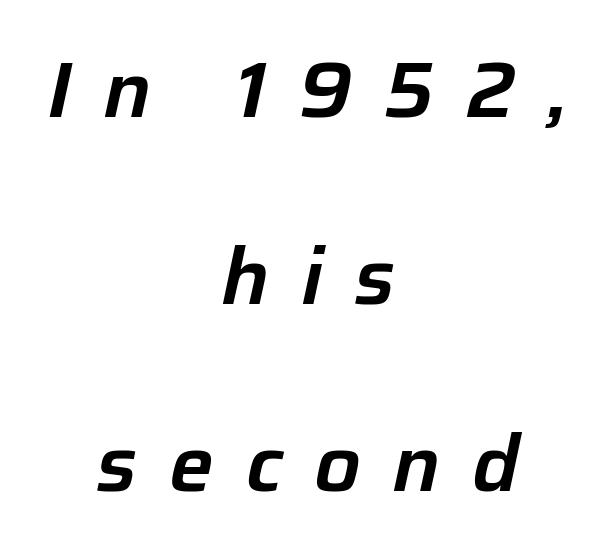
Students, observe: this is what heavily led, spacious text looks like. The setting favours the middle, as headings and verse often do. Glance below the letters and you will spot only blank space. This sample has the flowing, uneven cadence of proportional lettering. The line texture is sparse and dotted thanks to wide tracking. The whole block is typeset with a tilt.
